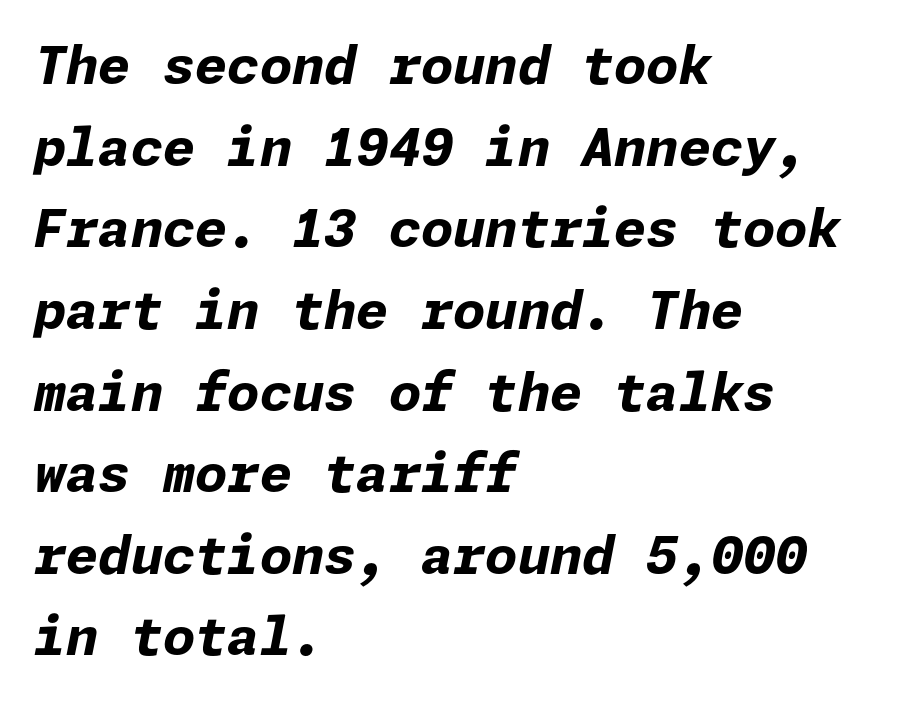
The image shows 52 px bold type, italic (leaning right); set left-aligned, normal line spacing (1.57x), normal letter spacing, not underlined; low stroke contrast and a medium x-height.
